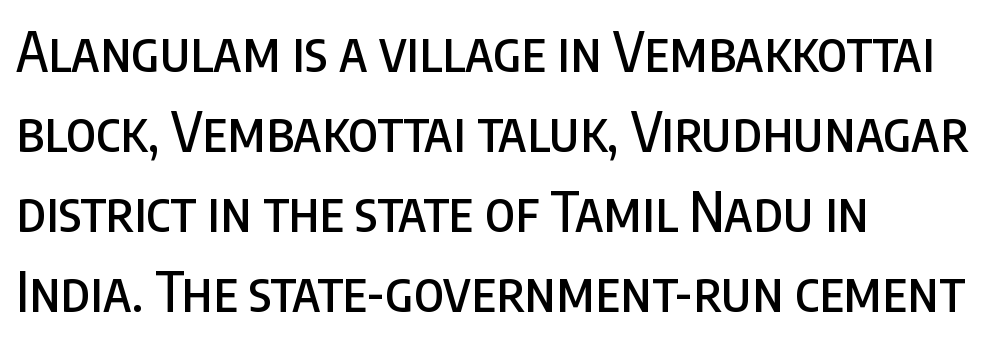
The characters display no serif detailing; their extremities are plain. Observe the ordinary spacing: letters are neighbours, not strangers. Does the leading feel generous? No, just average. Each letter keeps its own natural width here, so spacing adapts to shape.
